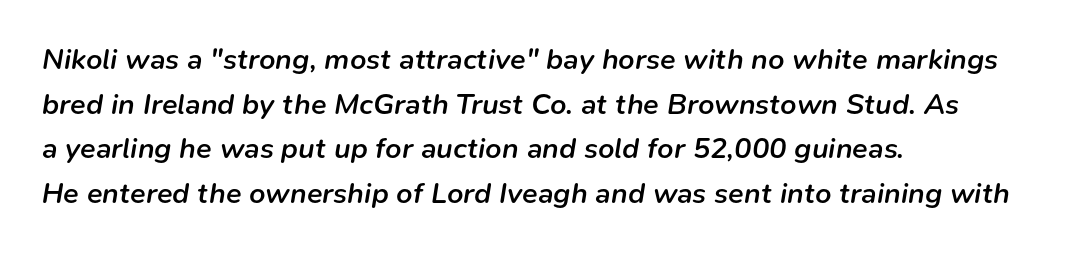
The block of text has a typical density, with ordinary space between rows. Standard letterfit; no display-style spreading of the glyphs. You could not count columns in this text — the font is proportionally spaced. Italic? Definitely — the glyphs are oblique.
